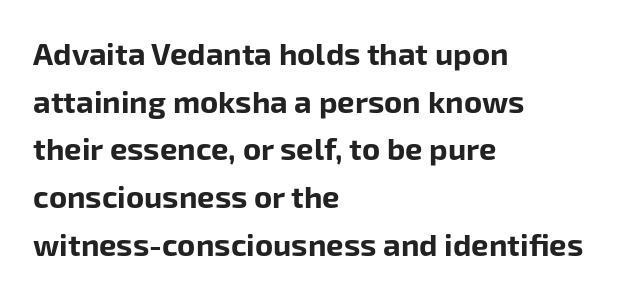
Q: Is the text bold? A: Yes.
Q: Is the text italic (slanted)? A: No, it is upright.
Q: Is the typeface a serif or a sans-serif typeface? A: Sans-serif.
Q: Is the text underlined? A: No.
Q: How is the paragraph aligned? A: Left-aligned.
Q: Is the spacing between letters normal or unusually wide? A: Normal.
Q: Is the spacing between lines tight, normal or loose? A: Normal.
Q: Width (condensed, normal, or wide)? A: Normal.
Q: Stroke contrast? A: Low.
Q: x-height? A: Medium.
Q: Monospaced? A: No.
